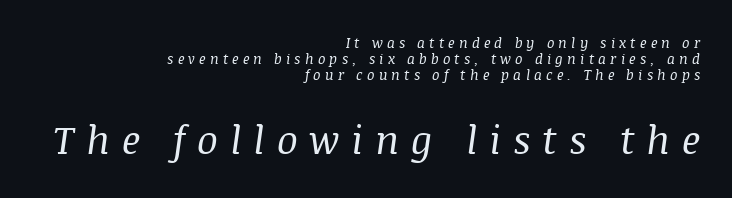
Rendered with sloped, italic letterforms. Whoever set this made the second block the dominant, larger element. In terms of letterform style, serifs are clearly present. The passage shown is not underscored anywhere. Leftover space on each line is placed entirely before the opening word. The letters advance in unequal steps, a hallmark of proportional type.
